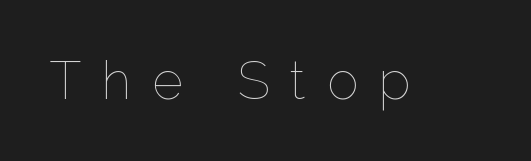
Ordinary non-slanted type is in use. Heft: none added — not bold. Varying glyph widths throughout — classic text-font behaviour. The passage shown is not underscored anywhere. Characters follow at a spacing far wider than the type designer built in.
